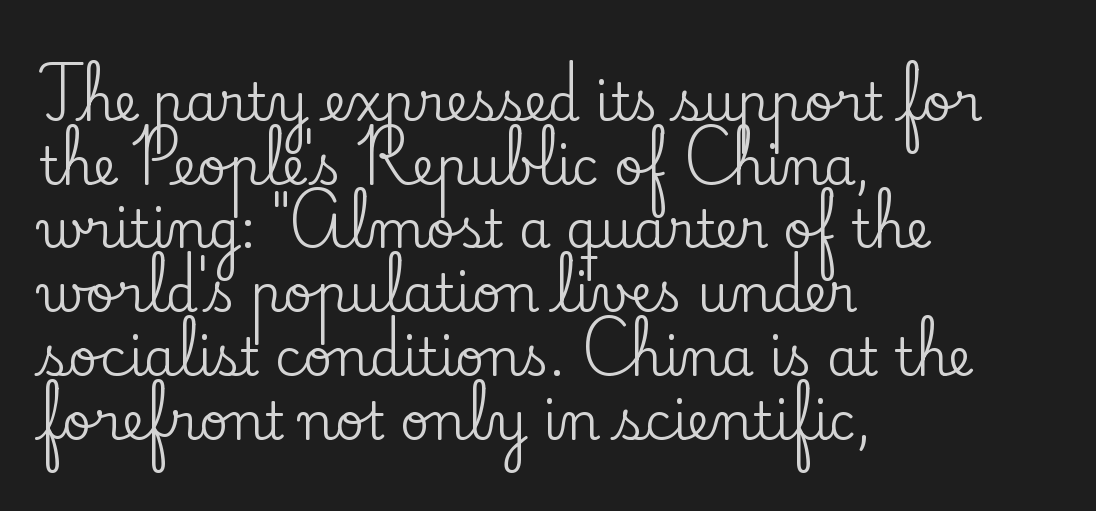
Yep, those are serifs on the letters. The letters sit at their default tracking, neither squeezed nor spread. These lines are rendered in a variable-pitch font. Has an underline been added? It has not. The lines are quadded left. The vertical gap from one line to the next is medium.
